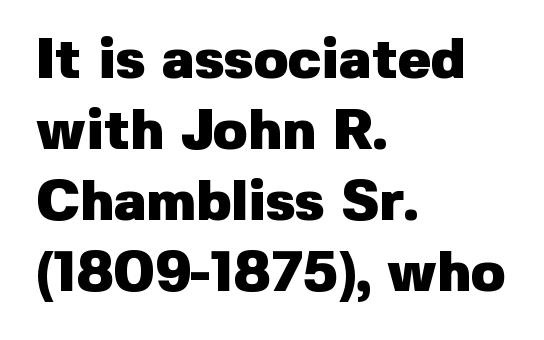
The image shows 56 px heavy sans-serif type, upright; set left-aligned, normal line spacing (1.27x), normal letter spacing, not underlined; low stroke contrast and a medium x-height.
